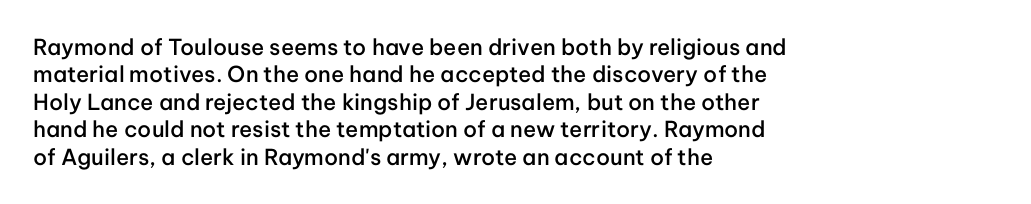
Horizontal bands of white between lines are of average thickness. The rendering keeps characters at their native spacing. The rendering anchors every line to the left-hand side. The type sits square on the baseline with zero lean.
